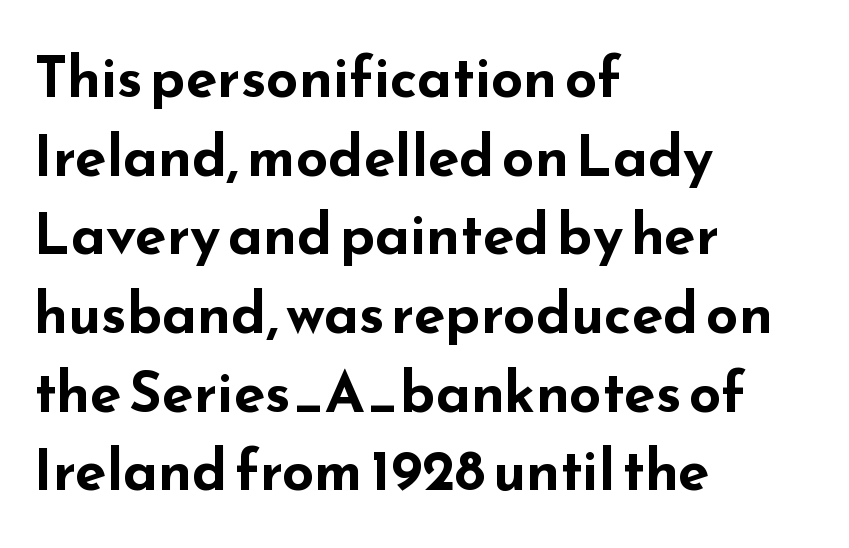
Q: Is the text bold? A: Yes.
Q: Is the text italic (slanted)? A: No, it is upright.
Q: Is the typeface a serif or a sans-serif typeface? A: Sans-serif.
Q: Is the text underlined? A: No.
Q: How is the paragraph aligned? A: Left-aligned.
Q: Is the spacing between letters normal or unusually wide? A: Normal.
Q: Is the spacing between lines tight, normal or loose? A: Normal.
Q: Width (condensed, normal, or wide)? A: Wide.
Q: Stroke contrast? A: Low.
Q: x-height? A: Small.
Q: Monospaced? A: No.
